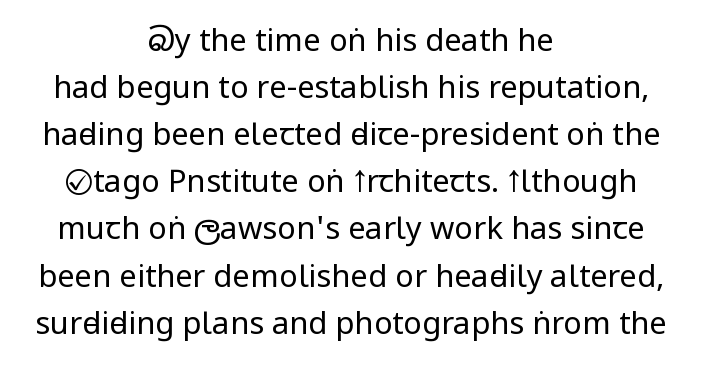
Q: Is the text bold? A: No.
Q: Is the text italic (slanted)? A: No, it is upright.
Q: Is the typeface a serif or a sans-serif typeface? A: Sans-serif.
Q: Is the text underlined? A: No.
Q: How is the paragraph aligned? A: Centered.
Q: Is the spacing between letters normal or unusually wide? A: Normal.
Q: Is the spacing between lines tight, normal or loose? A: Normal.
Q: Width (condensed, normal, or wide)? A: Condensed.
Q: Stroke contrast? A: Low.
Q: x-height? A: Large.
Q: Monospaced? A: No.
